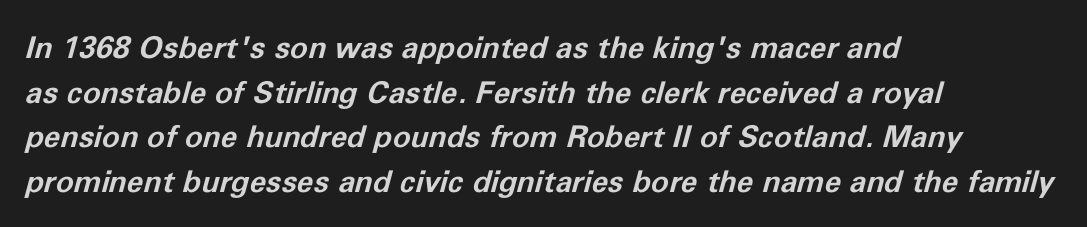
{"italic": "yes", "lean": "right", "slant_degrees": 11, "bold": "yes", "weight": "bold", "width": "normal", "stroke_contrast": "low", "x_height": "medium", "monospaced": "no", "underline": "no", "align": "left", "line_spacing": "normal", "line_spacing_ratio": 1.49, "letter_spacing": "normal", "letter_spacing_em": 0.0, "glyph_px": 30}
